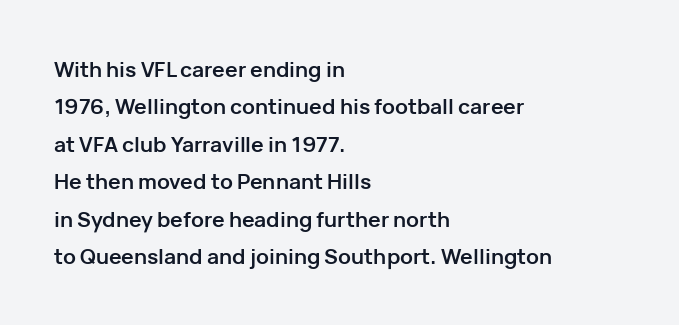
The tracking reads as untouched default to a designer's eye. Compared with an ordinary text face, these strokes are far heavier — a full bold. The specimen omits any rule beneath the text block's lines. Do the letters lean? They stand straight. Horizontal alignment here is leftward, the default for most running prose.
